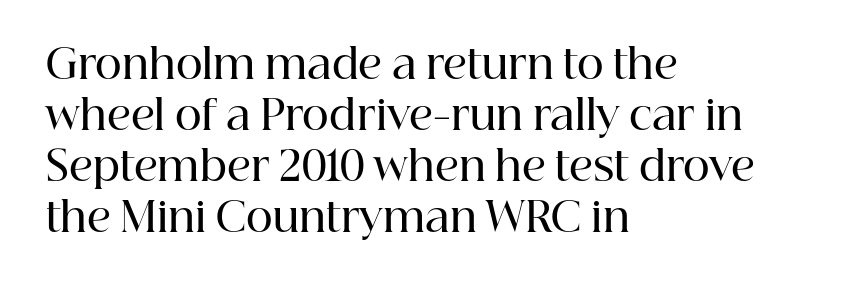
{"serif": "yes", "italic": "no", "bold": "semi", "weight": "semibold", "width": "normal", "stroke_contrast": "high", "x_height": "medium", "monospaced": "no", "underline": "no", "align": "left", "line_spacing_ratio": 1.24, "letter_spacing": "normal", "letter_spacing_em": 0.0, "glyph_px": 41}
